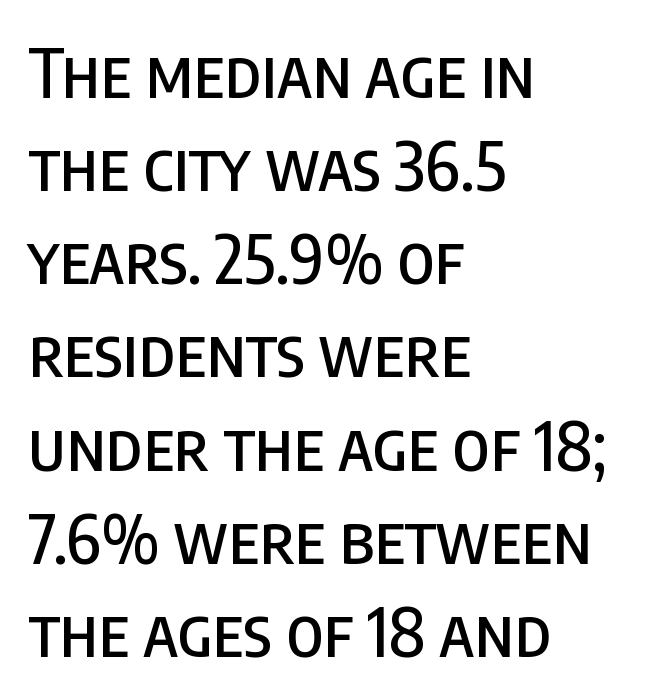
{"serif": "no", "italic": "no", "width": "condensed", "stroke_contrast": "low", "x_height": "large", "monospaced": "no", "underline": "no", "align": "left", "line_spacing": "normal", "line_spacing_ratio": 1.39, "letter_spacing": "normal", "letter_spacing_em": 0.0, "glyph_px": 67}
